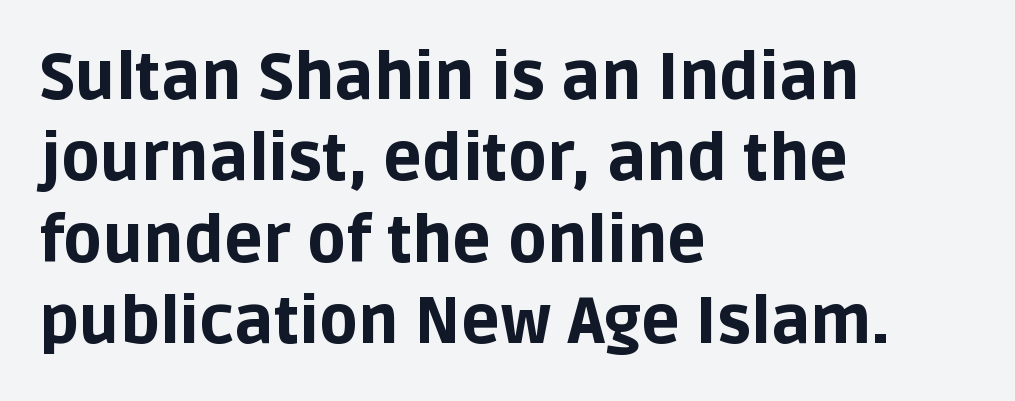
{"serif": "no", "italic": "no", "bold": "yes", "weight": "bold", "width": "normal", "stroke_contrast": "low", "x_height": "large", "monospaced": "no", "underline": "no", "align": "left", "line_spacing": "normal", "line_spacing_ratio": 1.27, "letter_spacing": "normal", "letter_spacing_em": 0.0, "glyph_px": 64}
